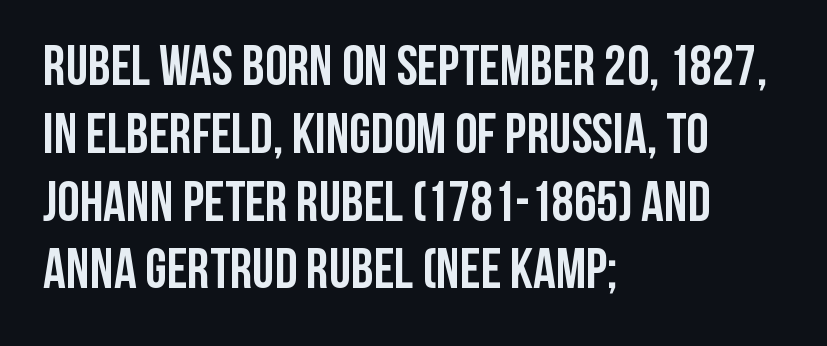
The image shows 56 px semibold, condensed sans-serif type, upright; set left-aligned, line spacing 1.21x, normal letter spacing, not underlined; low stroke contrast and a large x-height.
